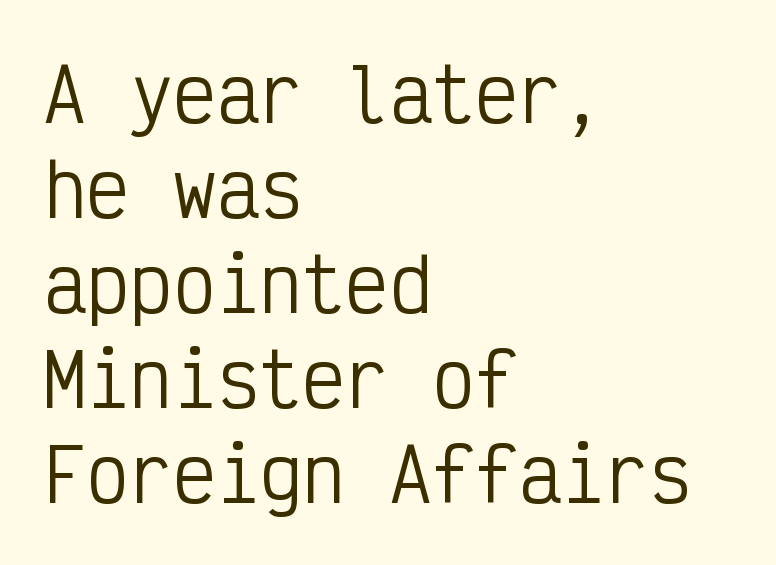
{"serif": "no", "italic": "no", "bold": "no", "weight": "regular", "width": "condensed", "stroke_contrast": "low", "x_height": "medium", "monospaced": "yes", "underline": "no", "align": "left", "line_spacing": "normal", "line_spacing_ratio": 1.32, "letter_spacing": "normal", "letter_spacing_em": 0.0, "glyph_px": 72}
